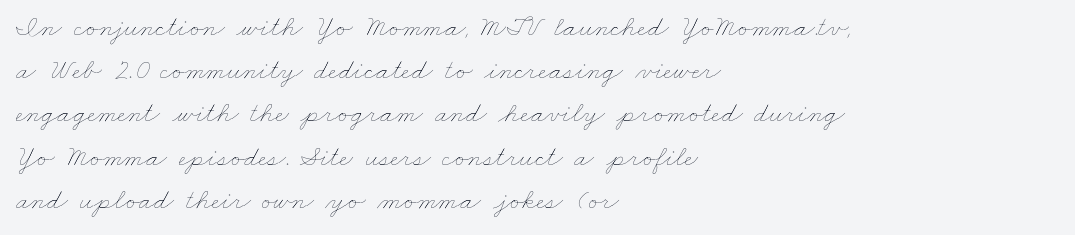
The image shows 29 px thin, wide type; set left-aligned, normal line spacing (1.49x), normal letter spacing, not underlined; low stroke contrast and a small x-height.
